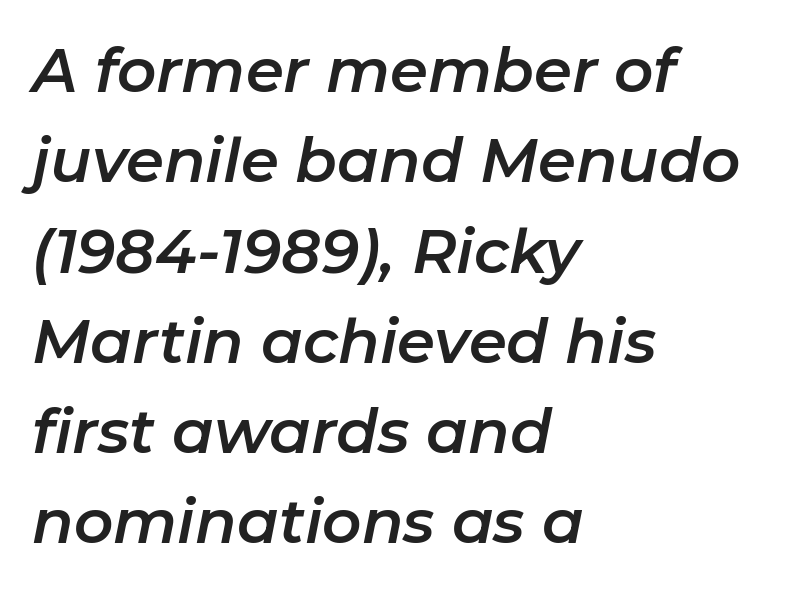
Q: Is the text italic (slanted)? A: Yes, it leans right by about 11 degrees.
Q: Is the text underlined? A: No.
Q: How is the paragraph aligned? A: Left-aligned.
Q: Is the spacing between letters normal or unusually wide? A: Normal.
Q: Is the spacing between lines tight, normal or loose? A: Normal.
Q: Width (condensed, normal, or wide)? A: Normal.
Q: Stroke contrast? A: Low.
Q: x-height? A: Medium.
Q: Monospaced? A: No.
